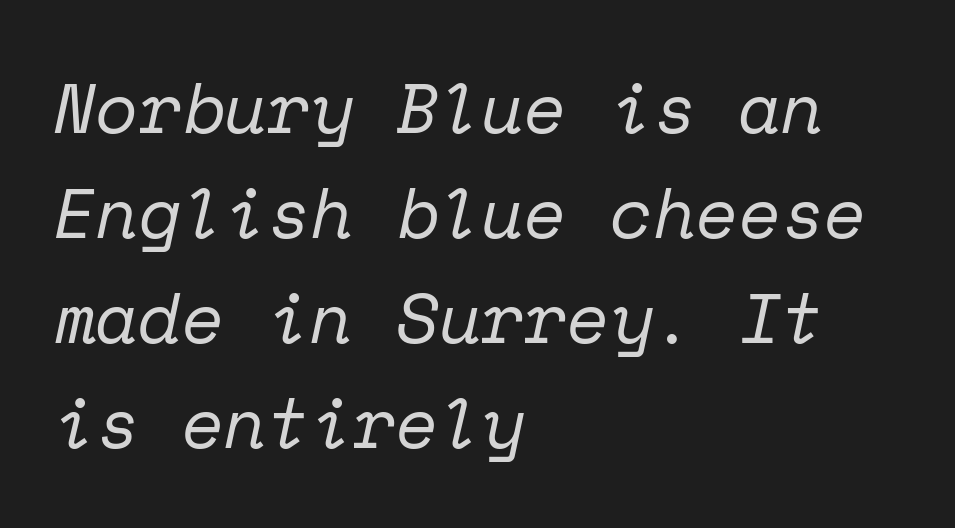
Q: Is the text bold? A: No.
Q: Is the text italic (slanted)? A: Yes, it leans right by about 12 degrees.
Q: Is the typeface a serif or a sans-serif typeface? A: Serif.
Q: Is the text underlined? A: No.
Q: How is the paragraph aligned? A: Left-aligned.
Q: Is the spacing between letters normal or unusually wide? A: Normal.
Q: Is the spacing between lines tight, normal or loose? A: Normal.
Q: Width (condensed, normal, or wide)? A: Normal.
Q: Stroke contrast? A: Low.
Q: x-height? A: Medium.
Q: Monospaced? A: Yes.
